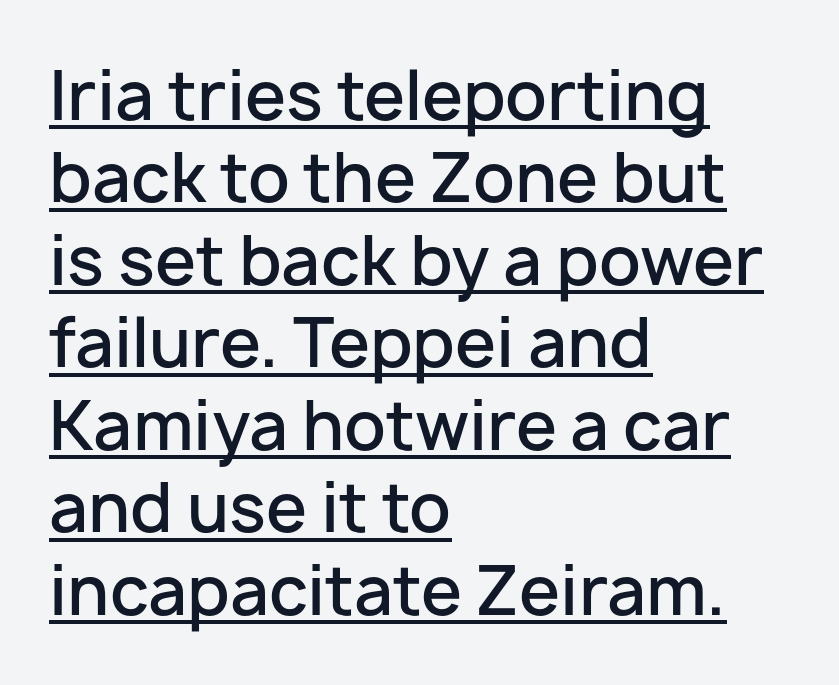
{"serif": "no", "italic": "no", "bold": "semi", "weight": "semibold", "width": "normal", "stroke_contrast": "low", "x_height": "medium", "monospaced": "no", "underline": "yes", "align": "left", "line_spacing": "normal", "line_spacing_ratio": 1.25, "letter_spacing": "normal", "letter_spacing_em": 0.0, "glyph_px": 66}
